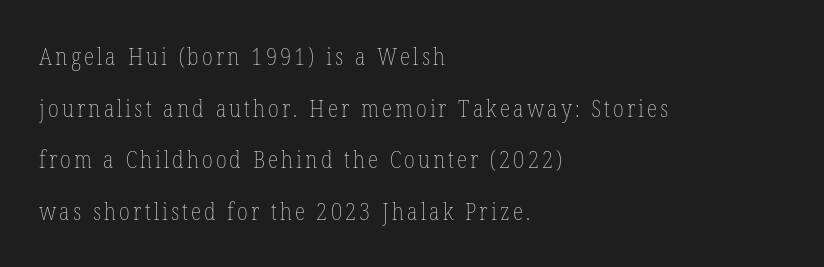
Q: Is the text bold? A: No.
Q: Is the text italic (slanted)? A: No, it is upright.
Q: Is the text underlined? A: No.
Q: How is the paragraph aligned? A: Left-aligned.
Q: Is the spacing between lines tight, normal or loose? A: Loose.
